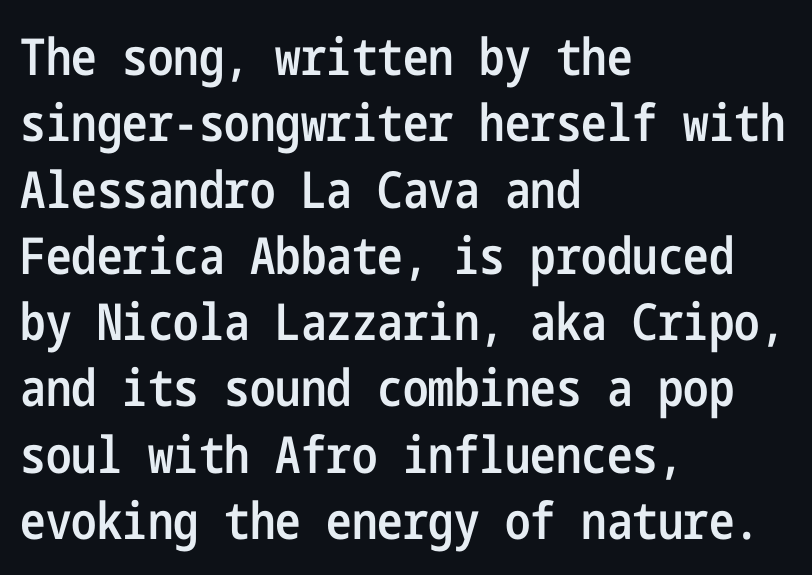
Nobody drew a line under any word here. The typesetting leans somewhat heavy: a semibold. The letterforms sit shoulder to shoulder at normal distance. Posture: upright roman. The characters display no serif detailing; their extremities are plain.
